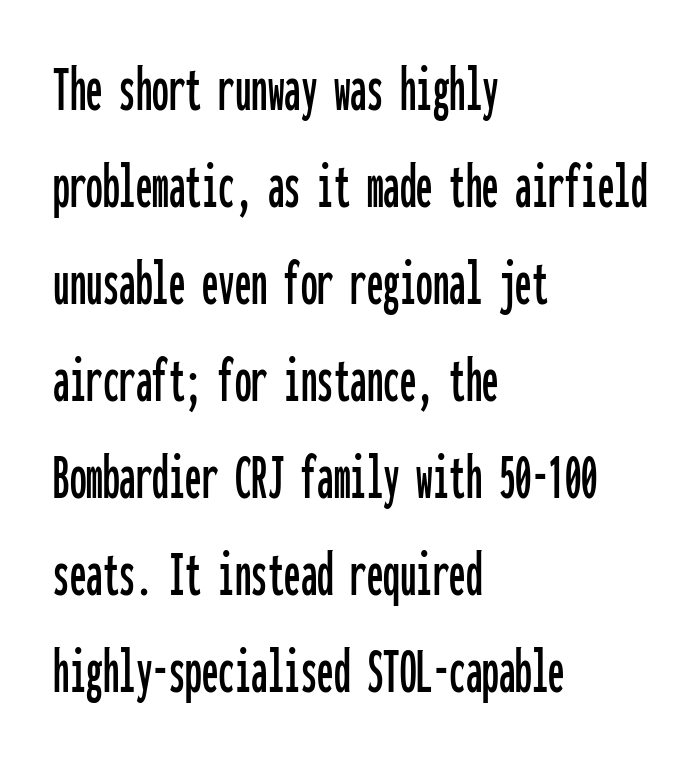
The image shows 66 px condensed sans-serif type, upright, monospaced; set left-aligned, normal line spacing (1.47x), normal letter spacing, not underlined; low stroke contrast and a medium x-height.
